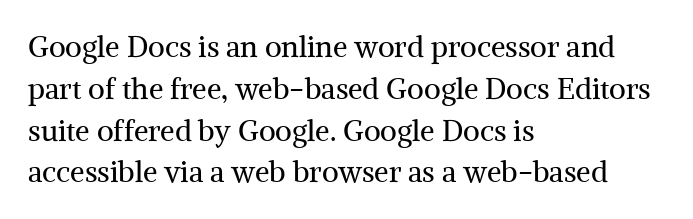
Q: Is the text bold? A: No.
Q: Is the text italic (slanted)? A: No, it is upright.
Q: Is the typeface a serif or a sans-serif typeface? A: Serif.
Q: Is the text underlined? A: No.
Q: How is the paragraph aligned? A: Left-aligned.
Q: Is the spacing between letters normal or unusually wide? A: Normal.
Q: Is the spacing between lines tight, normal or loose? A: Normal.
Q: Width (condensed, normal, or wide)? A: Normal.
Q: Stroke contrast? A: Medium.
Q: x-height? A: Medium.
Q: Monospaced? A: No.
